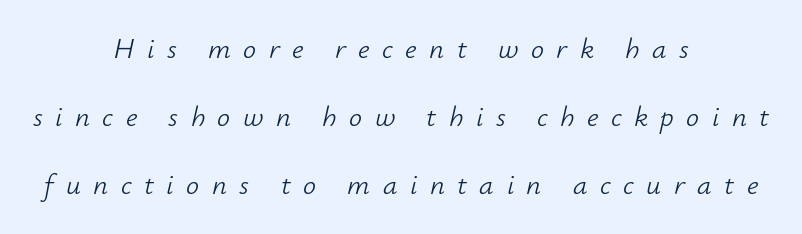
{"italic": "yes", "lean": "right", "slant_degrees": 12, "bold": "no", "weight": "light", "width": "normal", "stroke_contrast": "low", "x_height": "small", "monospaced": "no", "underline": "no", "align": "center", "line_spacing": "loose", "line_spacing_ratio": 2.34, "letter_spacing": "wide", "letter_spacing_em": 0.43, "glyph_px": 29}
